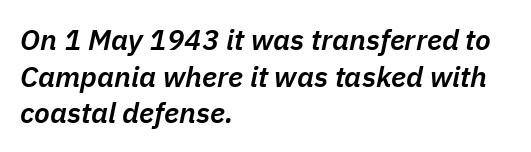
A typesetter would call this leading conventional body-copy spacing. Emphasis by weight is partial: semibold. Slanted lettering throughout. Honestly, there is no underline to notice here at all.
